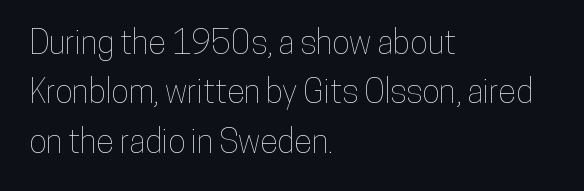
Italic: no, the glyphs are upright roman. Proportional: the letters do not fall into vertical columns. One glance says typical: line gaps are just what's usual. Which margin do the lines hug? The left one — the right edge is uneven. Honestly, there is no underline to notice here at all. Standard letterfit; no display-style spreading of the glyphs.
